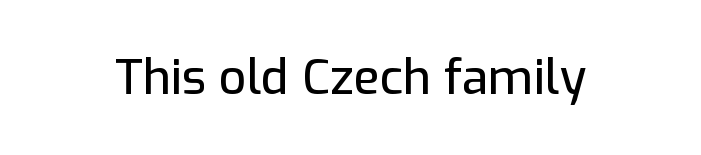
{"serif": "no", "italic": "no", "width": "normal", "stroke_contrast": "low", "x_height": "medium", "monospaced": "no", "underline": "no", "letter_spacing": "normal", "letter_spacing_em": 0.0, "glyph_px": 48}
